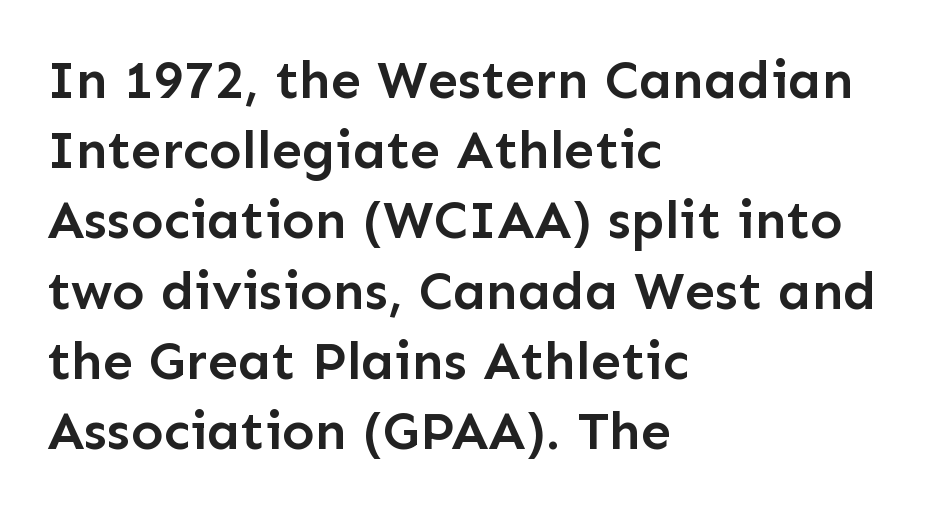
{"serif": "no", "italic": "no", "bold": "semi", "weight": "semibold", "width": "normal", "stroke_contrast": "low", "x_height": "medium", "monospaced": "no", "underline": "no", "align": "left", "line_spacing": "normal", "line_spacing_ratio": 1.3, "letter_spacing": "normal", "letter_spacing_em": 0.0, "glyph_px": 54}
